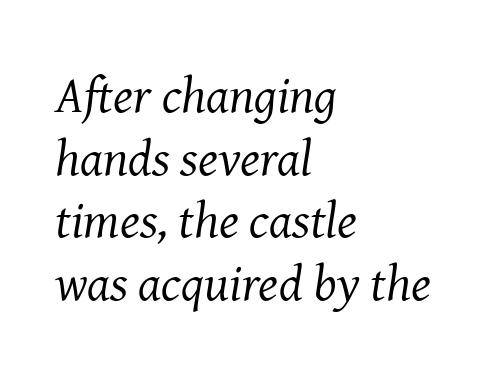
{"serif": "yes", "italic": "yes", "lean": "right", "slant_degrees": 8, "bold": "no", "weight": "regular", "width": "normal", "stroke_contrast": "medium", "x_height": "medium", "monospaced": "no", "underline": "no", "align": "left", "line_spacing_ratio": 1.23, "letter_spacing": "normal", "letter_spacing_em": 0.0, "glyph_px": 51}
